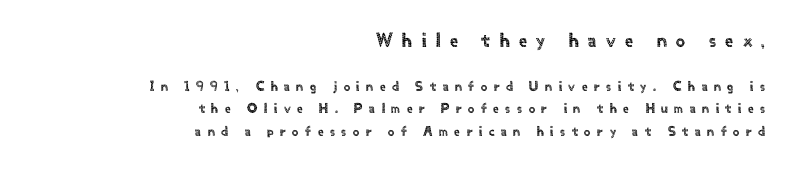
The image shows 20 px text type, upright; set right-aligned, normal line spacing (1.6x), unusually wide letter spacing (+0.47 em), not underlined; the first (top) block is 1.43x larger.
